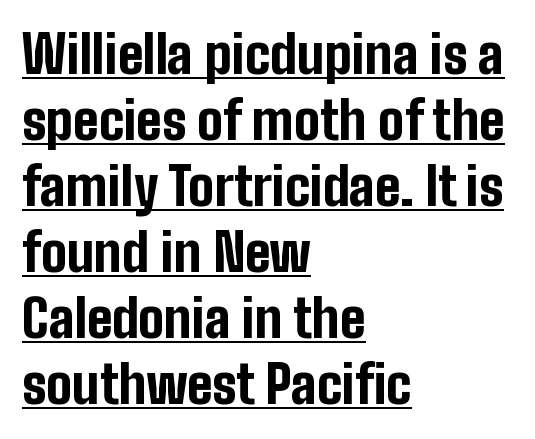
The image shows 52 px bold, condensed sans-serif type, upright; set left-aligned, normal line spacing (1.27x), normal letter spacing, underlined; low stroke contrast and a medium x-height.
